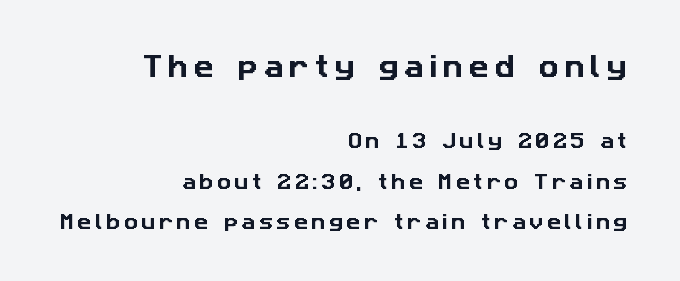
The image shows 25 px text type; set right-aligned, loose line spacing (2.37x), unusually wide letter spacing (+0.22 em), not underlined; the first (top) block is 1.47x larger.
